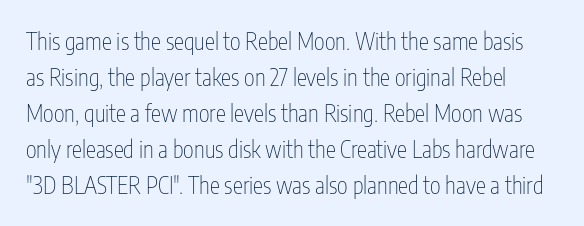
{"italic": "no", "bold": "no", "underline": "no", "line_spacing": "normal", "line_spacing_ratio": 1.56, "letter_spacing": "normal", "letter_spacing_em": 0.0, "glyph_px": 23}
